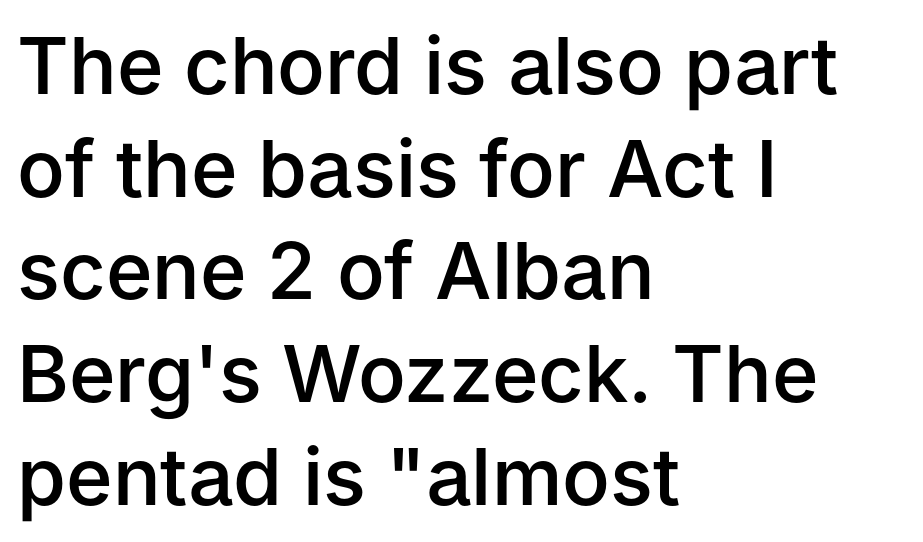
{"serif": "no", "italic": "no", "bold": "semi", "weight": "semibold", "width": "normal", "stroke_contrast": "low", "x_height": "medium", "monospaced": "no", "underline": "no", "align": "left", "line_spacing": "normal", "line_spacing_ratio": 1.3, "letter_spacing": "normal", "letter_spacing_em": 0.0, "glyph_px": 79}
